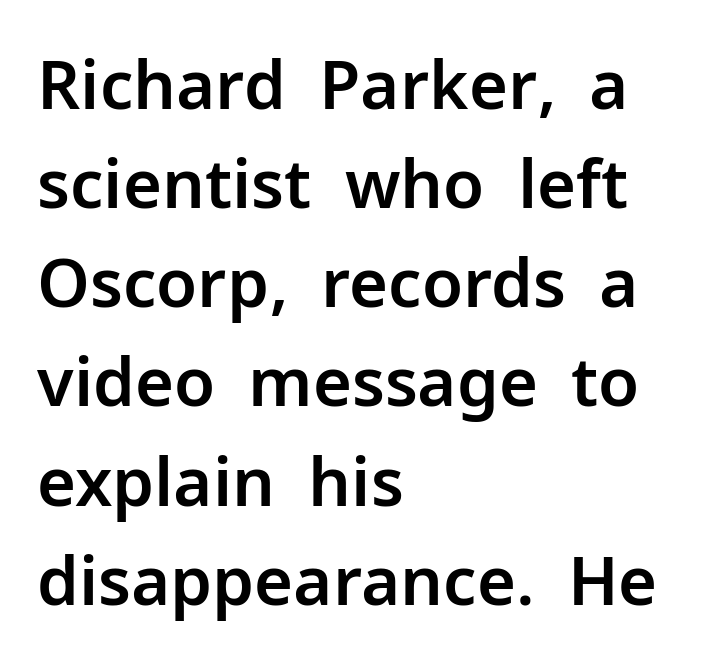
A student would call this left alignment; a typographer would say flush left, rag right. Ordinary non-slanted type is in use. Quick note: interline space is typical. The letters sit at their default tracking, neither squeezed nor spread.
